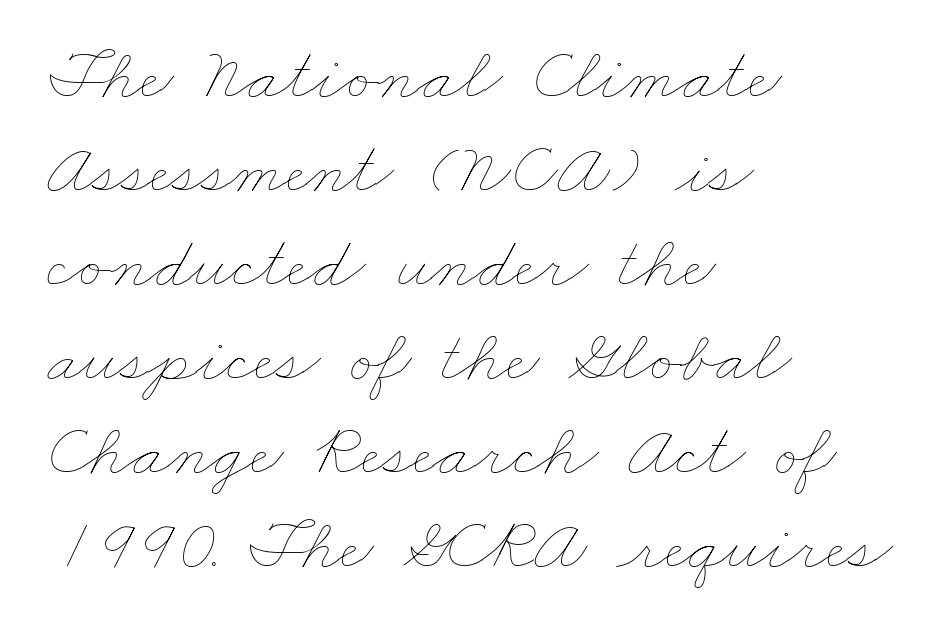
The image shows 74 px thin, wide type; set left-aligned, normal line spacing (1.27x), normal letter spacing, not underlined; low stroke contrast and a small x-height.
